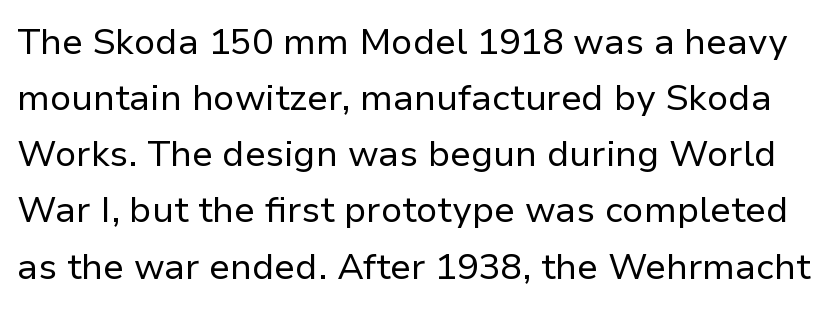
The image shows 36 px regular-weight sans-serif type, upright; set normal line spacing (1.56x), normal letter spacing, not underlined; low stroke contrast and a medium x-height.
